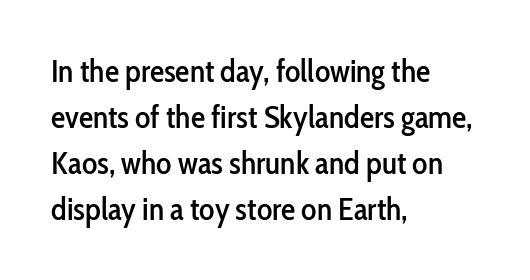
Q: Is the text italic (slanted)? A: No, it is upright.
Q: Is the typeface a serif or a sans-serif typeface? A: Sans-serif.
Q: Is the text underlined? A: No.
Q: How is the paragraph aligned? A: Left-aligned.
Q: Is the spacing between letters normal or unusually wide? A: Normal.
Q: Is the spacing between lines tight, normal or loose? A: Normal.
Q: Width (condensed, normal, or wide)? A: Condensed.
Q: Stroke contrast? A: Low.
Q: x-height? A: Medium.
Q: Monospaced? A: No.
